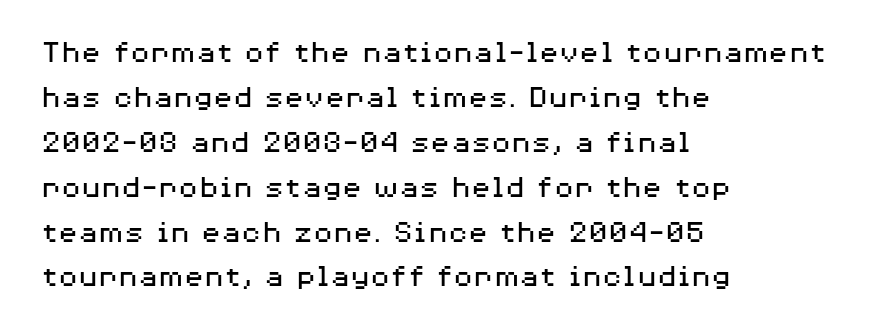
The image shows 33 px regular-weight, wide sans-serif type, upright; set left-aligned, normal line spacing (1.36x), normal letter spacing, not underlined; medium stroke contrast and a medium x-height.
